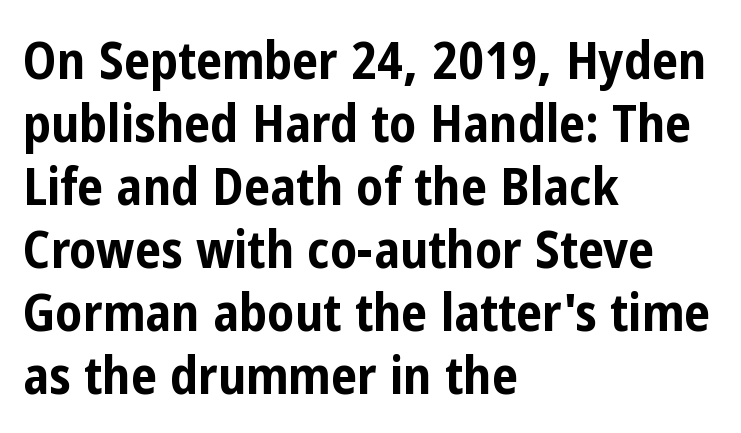
Q: Is the text bold? A: Yes.
Q: Is the text italic (slanted)? A: No, it is upright.
Q: Is the typeface a serif or a sans-serif typeface? A: Sans-serif.
Q: Is the text underlined? A: No.
Q: How is the paragraph aligned? A: Left-aligned.
Q: Is the spacing between letters normal or unusually wide? A: Normal.
Q: Width (condensed, normal, or wide)? A: Condensed.
Q: Stroke contrast? A: Low.
Q: x-height? A: Medium.
Q: Monospaced? A: No.
